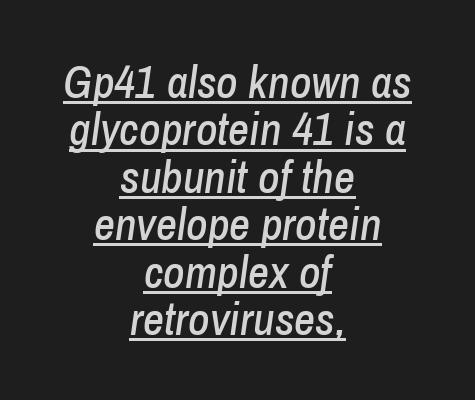
The image shows 46 px condensed type, italic (leaning right); set centered, tight line spacing (1.03x), normal letter spacing, underlined; low stroke contrast and a medium x-height.
